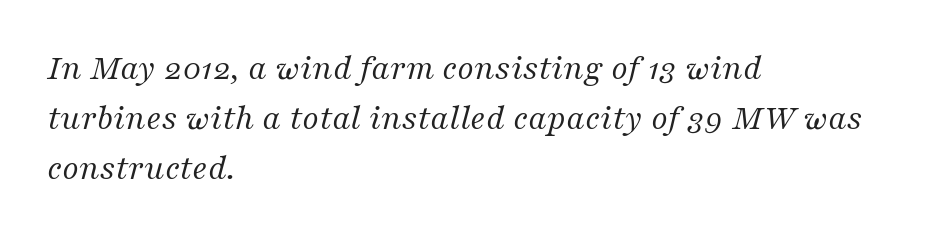
This sample has the flowing, uneven cadence of proportional lettering. Words float on clear page, feet unadorned. The paragraph has a hard left edge and a soft right edge. The letterforms sit shoulder to shoulder at normal distance. I'd call this a serif setting — the letters wear small feet. Think standard paragraph weight, or any step lighter than that.
